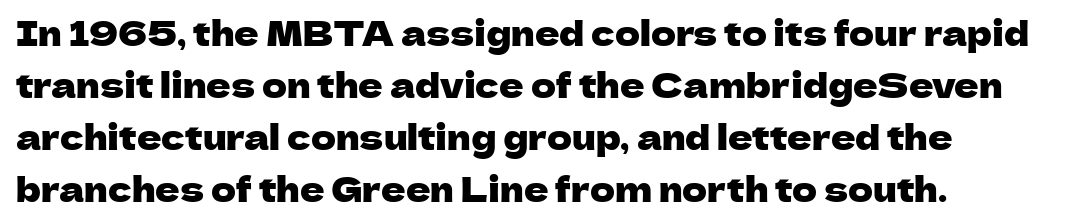
The image shows 34 px sans-serif type, upright; set normal line spacing (1.53x), normal letter spacing, not underlined; low stroke contrast and a medium x-height.
